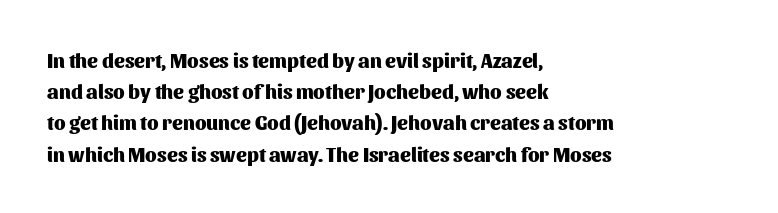
Q: Is the text bold? A: Yes.
Q: Is the text italic (slanted)? A: No, it is upright.
Q: Is the text underlined? A: No.
Q: How is the paragraph aligned? A: Left-aligned.
Q: Is the spacing between letters normal or unusually wide? A: Normal.
Q: Is the spacing between lines tight, normal or loose? A: Normal.
